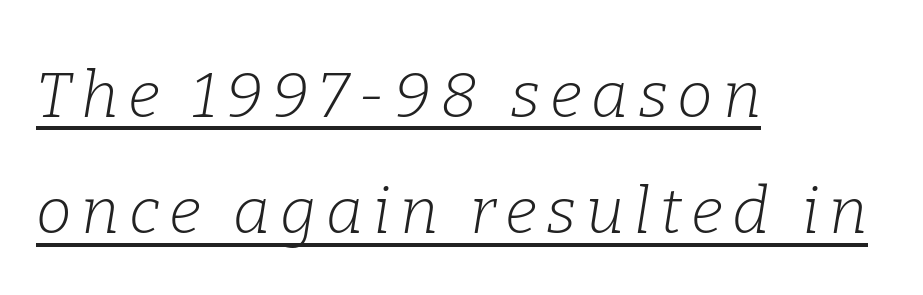
Q: Is the text bold? A: No.
Q: Is the text italic (slanted)? A: Yes, it leans right by about 9 degrees.
Q: Is the typeface a serif or a sans-serif typeface? A: Serif.
Q: Is the text underlined? A: Yes.
Q: How is the paragraph aligned? A: Left-aligned.
Q: Width (condensed, normal, or wide)? A: Normal.
Q: Stroke contrast? A: Low.
Q: x-height? A: Medium.
Q: Monospaced? A: No.
